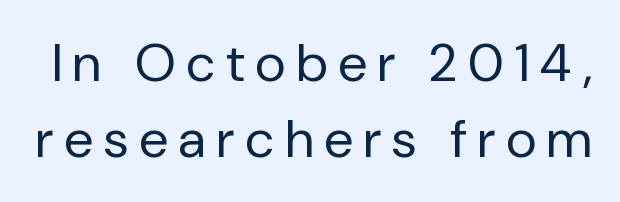
How are the letters spaced? Widely, with obvious added tracking. The strokes are not fattened; the text isn't bold. Note the varied advance widths — an 'i' is clearly narrower than an 'm'. Leading matches the norm, producing a regular column. Underline: absent.
